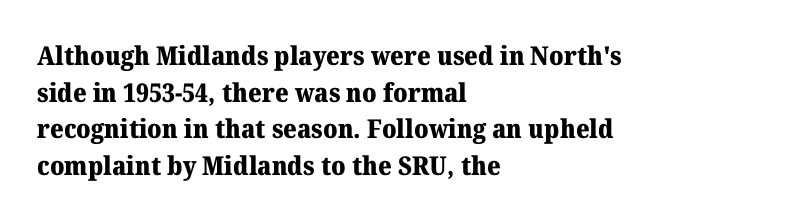
The image shows 26 px bold type, upright; set left-aligned, normal line spacing (1.41x), normal letter spacing, not underlined.
